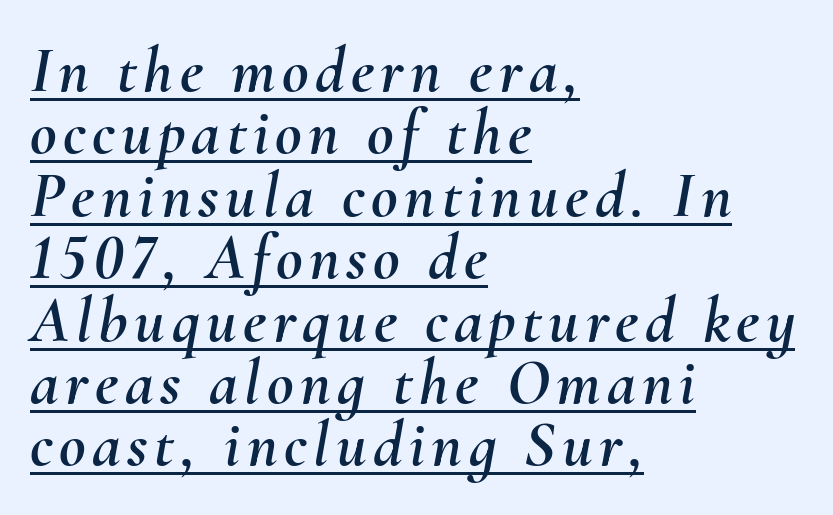
{"italic": "yes", "lean": "right", "slant_degrees": 10, "width": "normal", "stroke_contrast": "medium", "x_height": "small", "monospaced": "no", "underline": "yes", "align": "left", "line_spacing": "tight", "line_spacing_ratio": 0.96, "glyph_px": 65}
